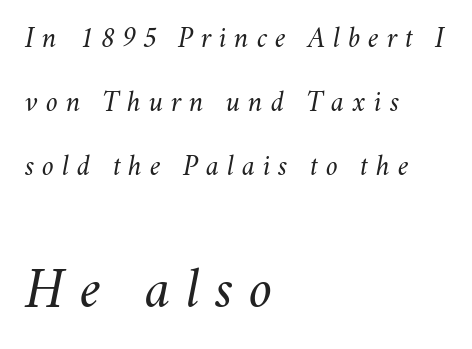
Q: Is the text bold? A: No.
Q: Is the text italic (slanted)? A: Yes, it leans right by about 11 degrees.
Q: Is the text underlined? A: No.
Q: How is the paragraph aligned? A: Left-aligned.
Q: Is the spacing between letters normal or unusually wide? A: Unusually wide.
Q: Is the spacing between lines tight, normal or loose? A: Loose.
Q: Which block of text is set in a larger size, the first (top) or the second (bottom)? A: The second (bottom) one.
Q: Width (condensed, normal, or wide)? A: Normal.
Q: Stroke contrast? A: Medium.
Q: x-height? A: Small.
Q: Monospaced? A: No.
